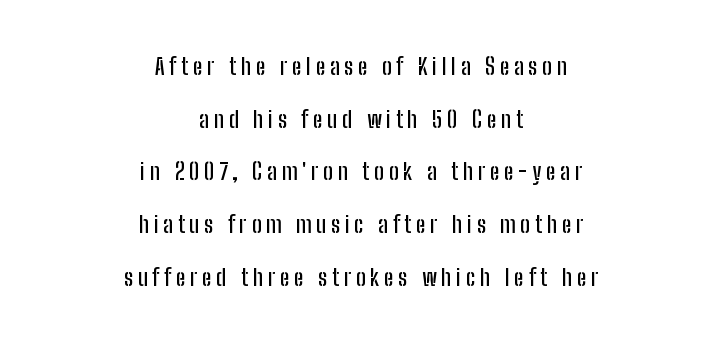
{"italic": "no", "underline": "no", "align": "center", "line_spacing": "loose", "line_spacing_ratio": 2.29, "letter_spacing": "wide", "letter_spacing_em": 0.21, "glyph_px": 23}
